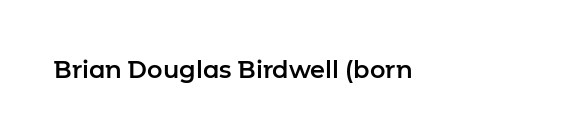
Observe the ordinary spacing: letters are neighbours, not strangers. Underline: absent. Rendered with straight, roman letterforms.
